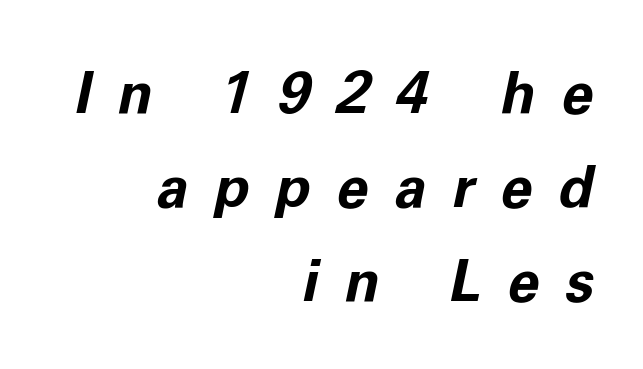
Q: Is the text bold? A: Yes.
Q: Is the text italic (slanted)? A: Yes, it leans right by about 11 degrees.
Q: Is the text underlined? A: No.
Q: How is the paragraph aligned? A: Right-aligned.
Q: Is the spacing between letters normal or unusually wide? A: Unusually wide.
Q: Is the spacing between lines tight, normal or loose? A: Normal.
Q: Width (condensed, normal, or wide)? A: Normal.
Q: Stroke contrast? A: Low.
Q: x-height? A: Medium.
Q: Monospaced? A: No.
